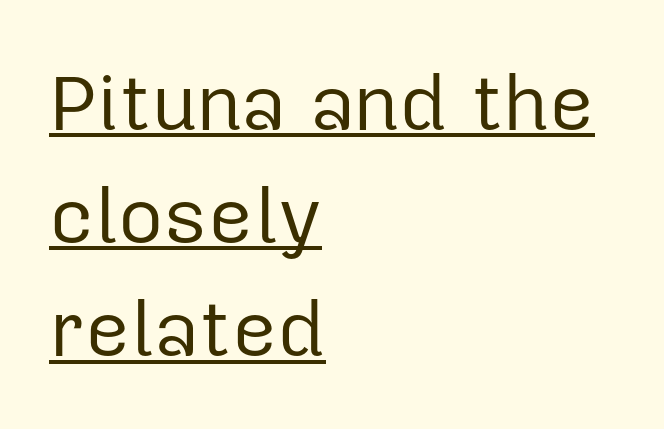
{"serif": "no", "italic": "no", "bold": "no", "weight": "regular", "width": "normal", "stroke_contrast": "low", "x_height": "medium", "monospaced": "no", "underline": "yes", "align": "left", "line_spacing": "normal", "line_spacing_ratio": 1.45, "letter_spacing": "normal", "letter_spacing_em": 0.0, "glyph_px": 78}
